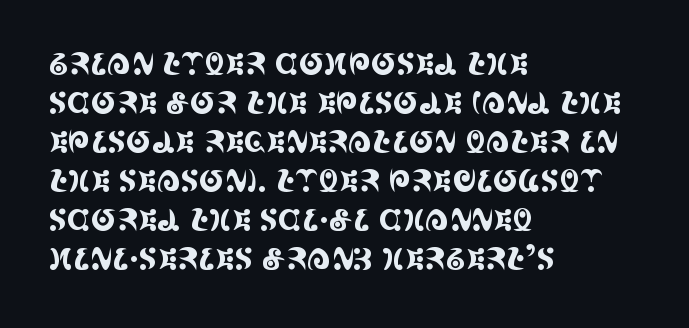
{"serif": "yes", "italic": "no", "width": "condensed", "x_height": "large", "monospaced": "no", "underline": "no", "align": "left", "line_spacing": "normal", "line_spacing_ratio": 1.3, "letter_spacing": "normal", "letter_spacing_em": 0.0, "glyph_px": 30}
